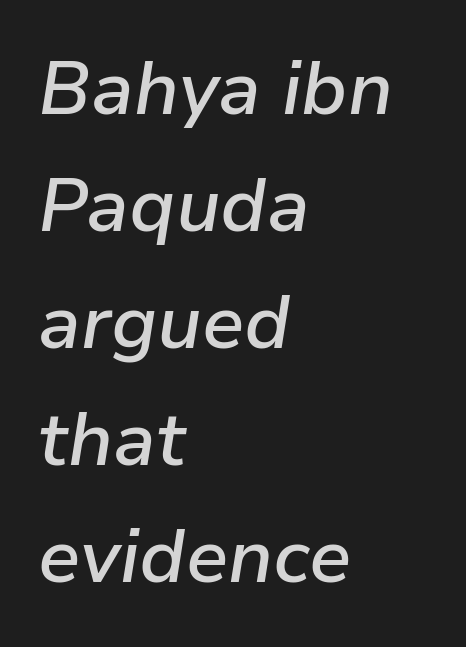
Q: Is the text bold? A: Semi-bold.
Q: Is the text italic (slanted)? A: Yes, it leans right by about 9 degrees.
Q: Is the text underlined? A: No.
Q: How is the paragraph aligned? A: Left-aligned.
Q: Is the spacing between letters normal or unusually wide? A: Normal.
Q: Is the spacing between lines tight, normal or loose? A: Normal.
Q: Width (condensed, normal, or wide)? A: Normal.
Q: Stroke contrast? A: Low.
Q: x-height? A: Medium.
Q: Monospaced? A: No.
